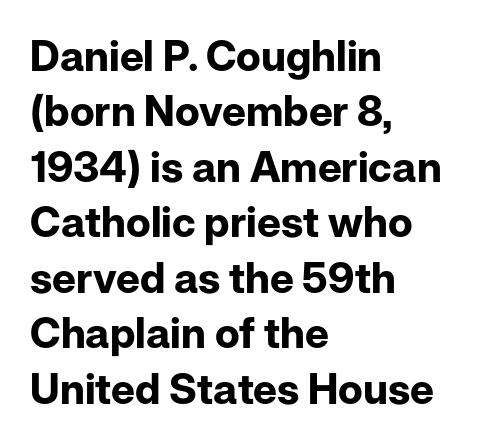
Q: Is the text bold? A: Yes.
Q: Is the text italic (slanted)? A: No, it is upright.
Q: Is the typeface a serif or a sans-serif typeface? A: Sans-serif.
Q: Is the text underlined? A: No.
Q: How is the paragraph aligned? A: Left-aligned.
Q: Is the spacing between letters normal or unusually wide? A: Normal.
Q: Is the spacing between lines tight, normal or loose? A: Normal.
Q: Width (condensed, normal, or wide)? A: Normal.
Q: Stroke contrast? A: Low.
Q: x-height? A: Medium.
Q: Monospaced? A: No.
